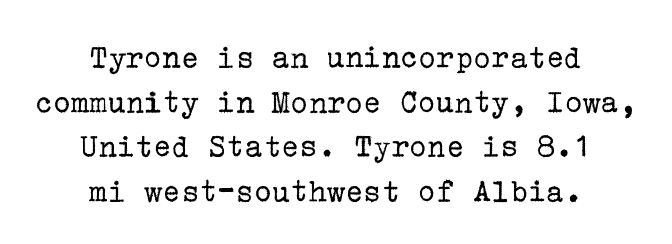
Heaviness? Minimal to ordinary, like unemphasized prose. The letters stand straight up with perfectly vertical stems. Inter-character spacing is left at the font's built-in metrics. Whoever set this chose a conventional vertical rhythm. Horizontal alignment here is central, giving a formal, balanced look. This is serif lettering, the kind often seen in printed books.
